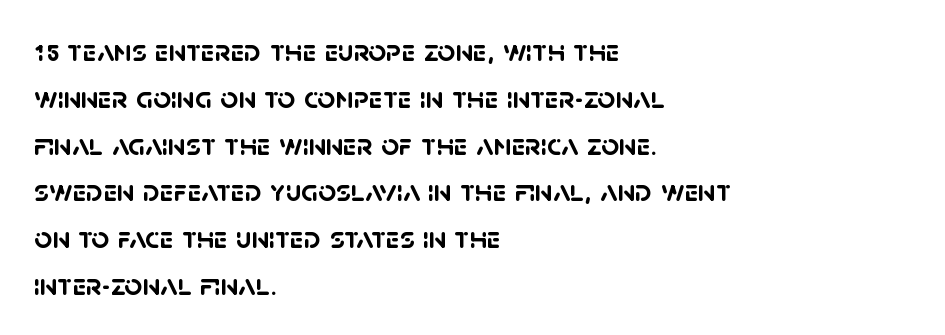
{"serif": "no", "bold": "yes", "weight": "semibold", "width": "normal", "stroke_contrast": "low", "x_height": "large", "monospaced": "no", "underline": "no", "align": "left", "line_spacing": "normal", "line_spacing_ratio": 1.51, "letter_spacing": "normal", "letter_spacing_em": 0.0, "glyph_px": 31}
